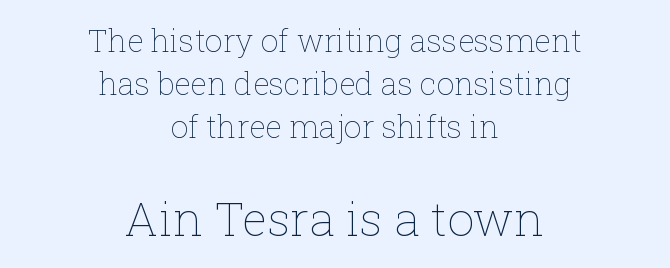
Q: Is the text bold? A: No.
Q: Is the text italic (slanted)? A: No, it is upright.
Q: Is the text underlined? A: No.
Q: How is the paragraph aligned? A: Centered.
Q: Is the spacing between letters normal or unusually wide? A: Normal.
Q: Is the spacing between lines tight, normal or loose? A: Normal.
Q: Which block of text is set in a larger size, the first (top) or the second (bottom)? A: The second (bottom) one.
Q: Width (condensed, normal, or wide)? A: Normal.
Q: Stroke contrast? A: Low.
Q: x-height? A: Medium.
Q: Monospaced? A: No.
